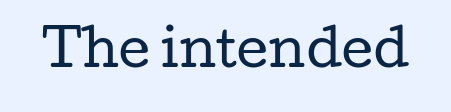
The image shows 49 px regular-weight, wide serif type, upright; set normal letter spacing, not underlined; low stroke contrast and a medium x-height.
